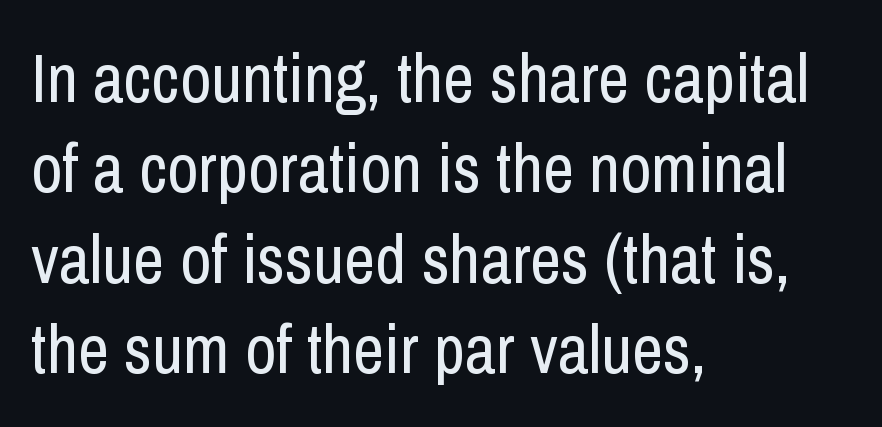
Notice how descenders clear the ascenders below comfortably — that's standard leading. No chunkiness to these letters — they're not bold. Varying glyph widths throughout — classic text-font behaviour. Has an underline been added? It has not.
